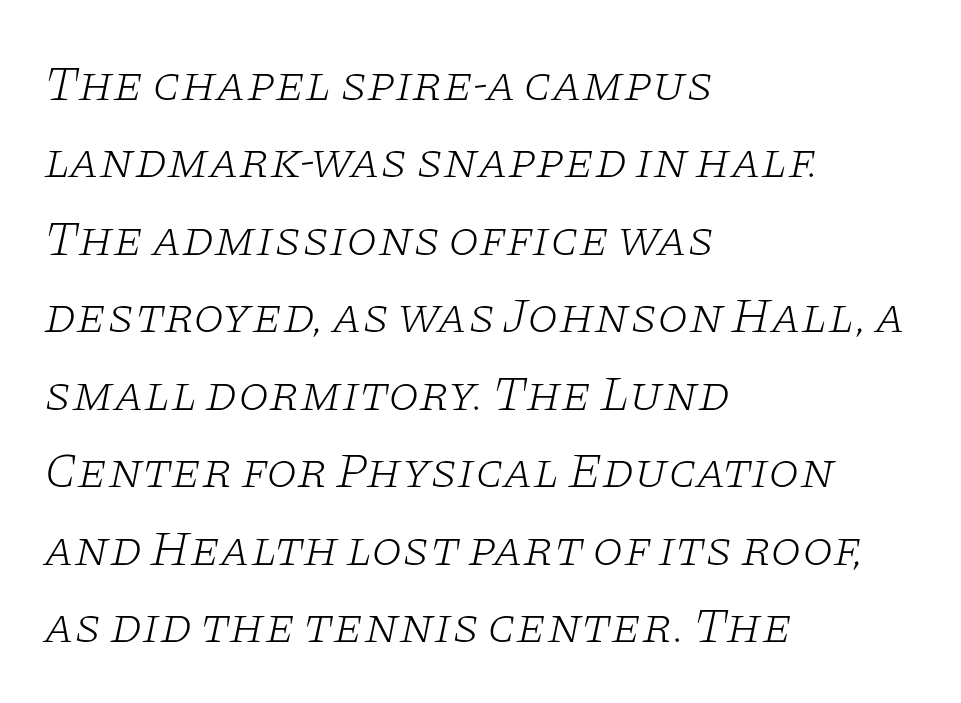
The image shows 50 px light, wide serif type, italic (leaning right); set left-aligned, normal line spacing (1.55x), normal letter spacing, not underlined; low stroke contrast and a large x-height.
